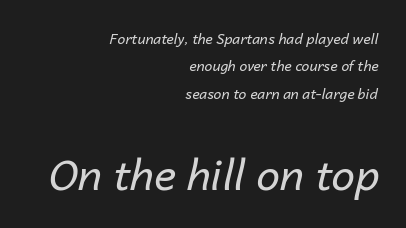
The image shows 42 px regular-weight type, italic (leaning right); set right-aligned, loose line spacing (1.96x), normal letter spacing, not underlined; the second (bottom) block is 3.0x larger; low stroke contrast and a medium x-height.
